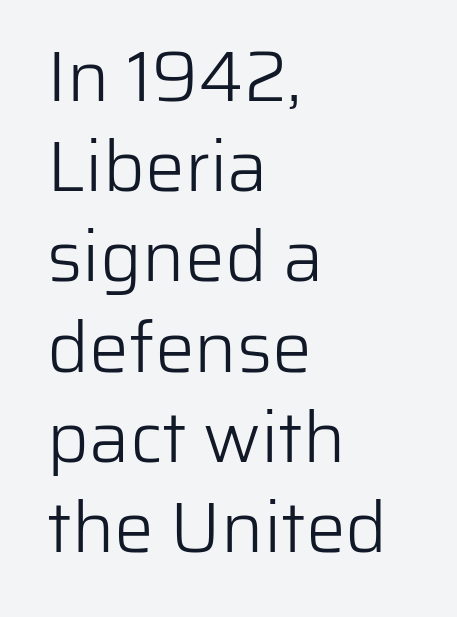
Q: Is the text bold? A: No.
Q: Is the text italic (slanted)? A: No, it is upright.
Q: Is the typeface a serif or a sans-serif typeface? A: Sans-serif.
Q: Is the text underlined? A: No.
Q: How is the paragraph aligned? A: Left-aligned.
Q: Is the spacing between letters normal or unusually wide? A: Normal.
Q: Is the spacing between lines tight, normal or loose? A: Normal.
Q: Width (condensed, normal, or wide)? A: Normal.
Q: Stroke contrast? A: Low.
Q: x-height? A: Medium.
Q: Monospaced? A: No.
